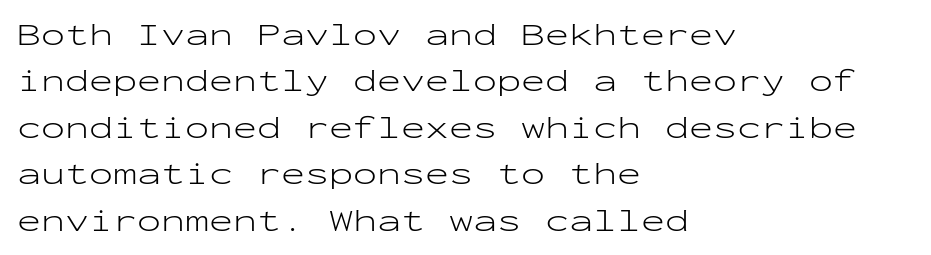
All the whitespace from short lines collects on the right. The line-height multiplier appears to be the usual default. Vertical stems look standard width or narrower in stroke. Upright lettering throughout. Letter spacing: default. The passage shown is typeset with a sans-serif family.
